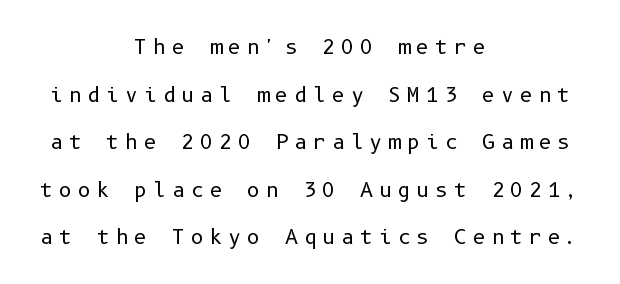
The image shows 20 px text type, upright; set centered, loose line spacing (2.38x), unusually wide letter spacing (+0.29 em), not underlined.
